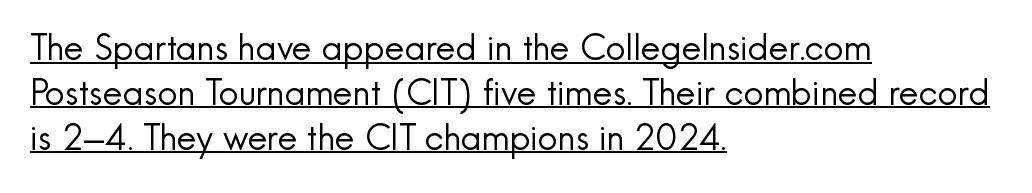
{"serif": "no", "italic": "no", "bold": "no", "weight": "regular", "width": "normal", "x_height": "small", "monospaced": "no", "underline": "yes", "align": "left", "line_spacing": "normal", "line_spacing_ratio": 1.28, "letter_spacing": "normal", "letter_spacing_em": 0.0, "glyph_px": 35}
